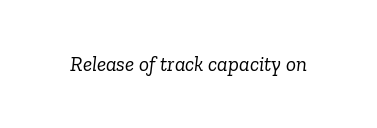
Q: Is the text bold? A: No.
Q: Is the text italic (slanted)? A: Yes, it leans right by about 6 degrees.
Q: Is the text underlined? A: No.
Q: Is the spacing between letters normal or unusually wide? A: Normal.
